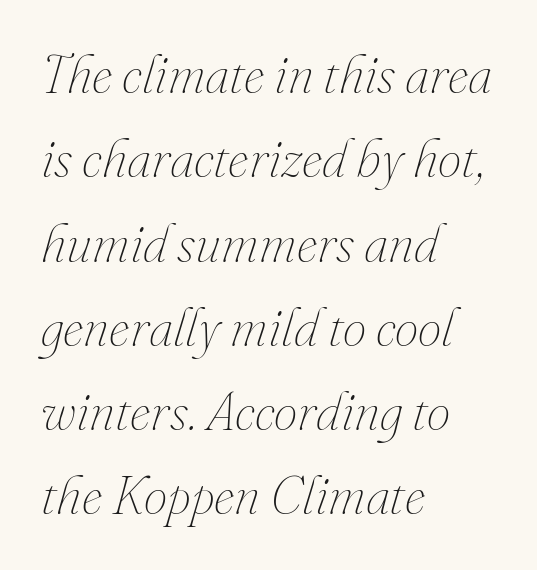
The image shows 53 px thin type, italic (leaning right); set left-aligned, normal line spacing (1.59x), normal letter spacing, not underlined; medium stroke contrast and a small x-height.
